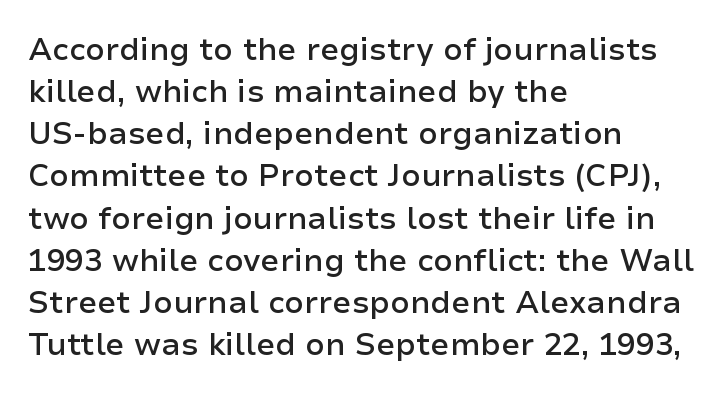
{"serif": "no", "italic": "no", "bold": "semi", "weight": "semibold", "width": "normal", "stroke_contrast": "low", "x_height": "medium", "monospaced": "no", "underline": "no", "align": "left", "line_spacing": "normal", "line_spacing_ratio": 1.36, "letter_spacing": "normal", "letter_spacing_em": 0.0, "glyph_px": 31}
